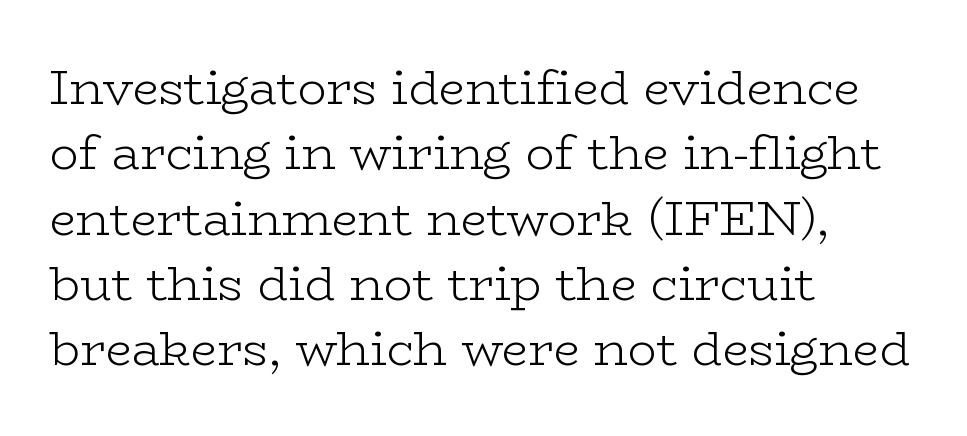
Q: Is the text bold? A: No.
Q: Is the text italic (slanted)? A: No, it is upright.
Q: Is the typeface a serif or a sans-serif typeface? A: Serif.
Q: Is the text underlined? A: No.
Q: How is the paragraph aligned? A: Left-aligned.
Q: Is the spacing between letters normal or unusually wide? A: Normal.
Q: Is the spacing between lines tight, normal or loose? A: Normal.
Q: Width (condensed, normal, or wide)? A: Wide.
Q: Stroke contrast? A: Low.
Q: x-height? A: Medium.
Q: Monospaced? A: No.
